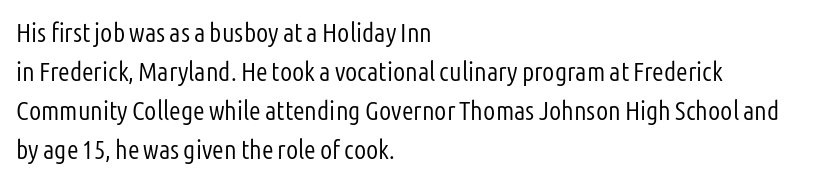
{"italic": "no", "bold": "no", "underline": "no", "align": "left", "line_spacing": "normal", "line_spacing_ratio": 1.45, "letter_spacing": "normal", "letter_spacing_em": 0.0, "glyph_px": 27}
